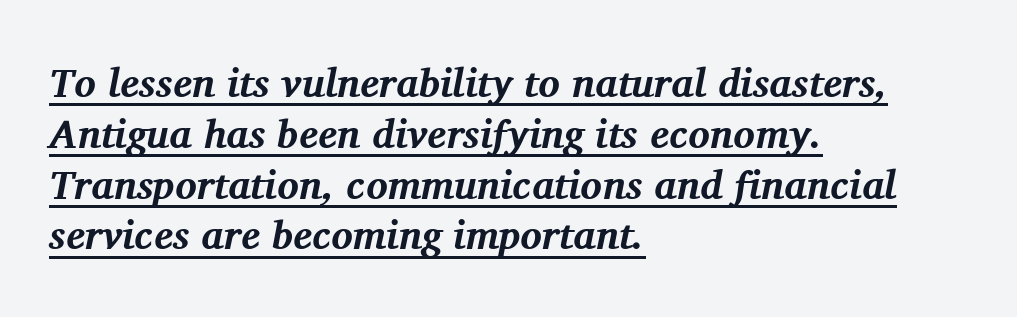
Q: Is the text bold? A: Yes.
Q: Is the text italic (slanted)? A: Yes, it leans right by about 11 degrees.
Q: Is the typeface a serif or a sans-serif typeface? A: Serif.
Q: Is the text underlined? A: Yes.
Q: How is the paragraph aligned? A: Left-aligned.
Q: Is the spacing between letters normal or unusually wide? A: Normal.
Q: Is the spacing between lines tight, normal or loose? A: Normal.
Q: Width (condensed, normal, or wide)? A: Normal.
Q: Stroke contrast? A: Medium.
Q: x-height? A: Medium.
Q: Monospaced? A: No.
